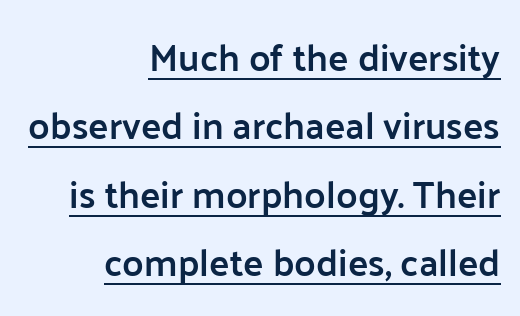
Grotesque or geometric, the face here clearly has no serifs. Casual observation: everything's shoved over to the right. Caption: lettering with a line underneath. The face used here is a semibold: visibly heavier than regular, lighter than bold. Spacing verdict: proportional, widths tailored to each character. Nope, not italic — everything's standing straight.
